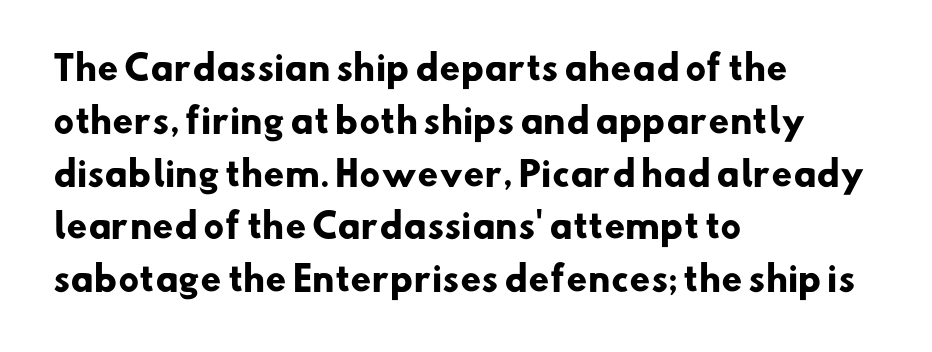
Q: Is the text bold? A: Yes.
Q: Is the typeface a serif or a sans-serif typeface? A: Sans-serif.
Q: Is the text underlined? A: No.
Q: How is the paragraph aligned? A: Left-aligned.
Q: Is the spacing between letters normal or unusually wide? A: Normal.
Q: Is the spacing between lines tight, normal or loose? A: Normal.
Q: Width (condensed, normal, or wide)? A: Normal.
Q: Stroke contrast? A: Low.
Q: x-height? A: Small.
Q: Monospaced? A: No.
